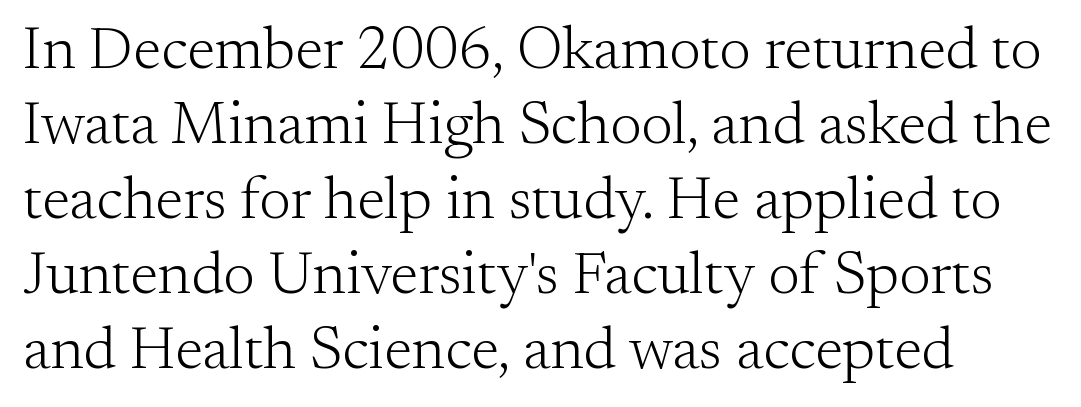
{"serif": "yes", "italic": "no", "bold": "no", "weight": "light", "width": "normal", "stroke_contrast": "medium", "x_height": "small", "monospaced": "no", "underline": "no", "align": "left", "line_spacing": "normal", "line_spacing_ratio": 1.25, "letter_spacing": "normal", "letter_spacing_em": 0.0, "glyph_px": 60}
